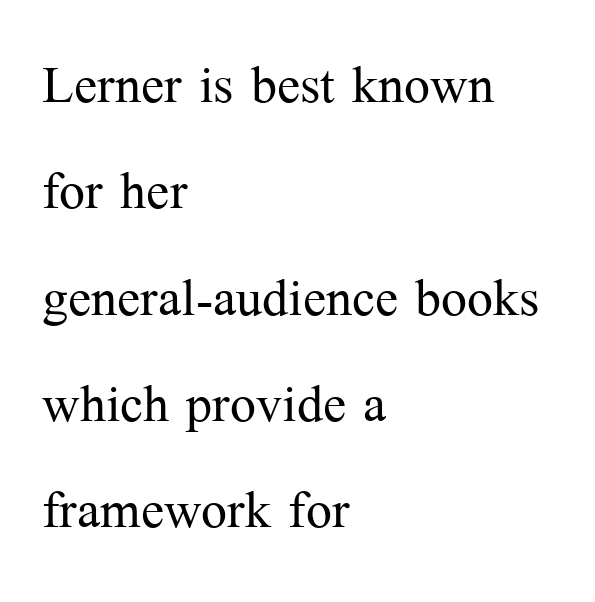
The image shows 69 px light serif type, upright; set left-aligned, normal line spacing (1.54x), normal letter spacing, not underlined; medium stroke contrast and a medium x-height.
